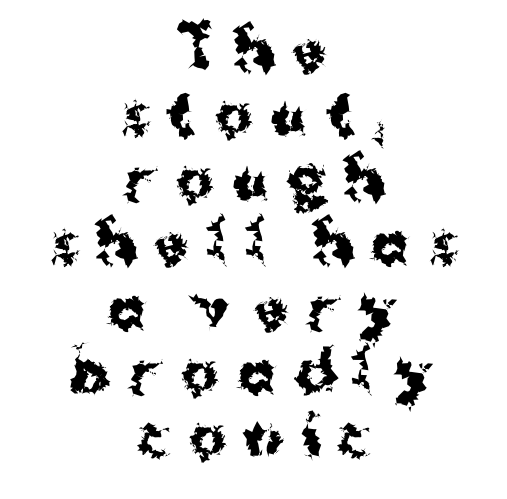
The string is rendered with underlining switched off. Tightly led — the rows are bunched. Character widths vary here, with narrow letters taking less room than wide ones. The letters stand upright; this is a roman face.
